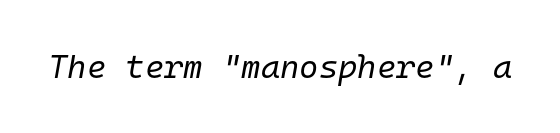
The image shows 33 px regular-weight type, italic (leaning right), monospaced; set normal letter spacing, not underlined; low stroke contrast and a medium x-height.
